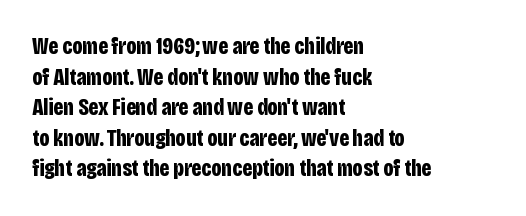
{"italic": "no", "bold": "yes", "underline": "no", "align": "left", "line_spacing": "normal", "line_spacing_ratio": 1.33, "letter_spacing": "normal", "letter_spacing_em": 0.0, "glyph_px": 23}
